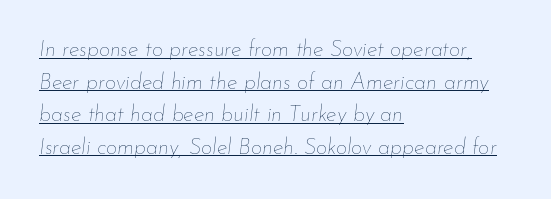
Each line of the rendering has a horizontal stroke beneath the glyphs. Heft: none added — not bold. The rendering anchors every line to the left-hand side. This sample uses plain, unmodified letter spacing. The letters are slanted; this is an italic face.
